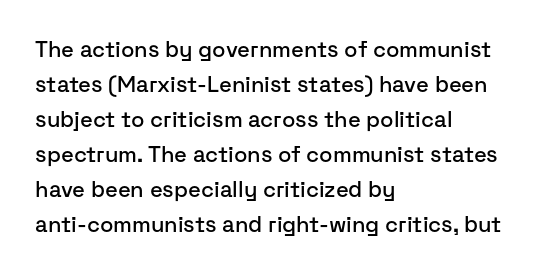
Q: Is the text italic (slanted)? A: No, it is upright.
Q: Is the text underlined? A: No.
Q: How is the paragraph aligned? A: Left-aligned.
Q: Is the spacing between letters normal or unusually wide? A: Normal.
Q: Is the spacing between lines tight, normal or loose? A: Normal.
